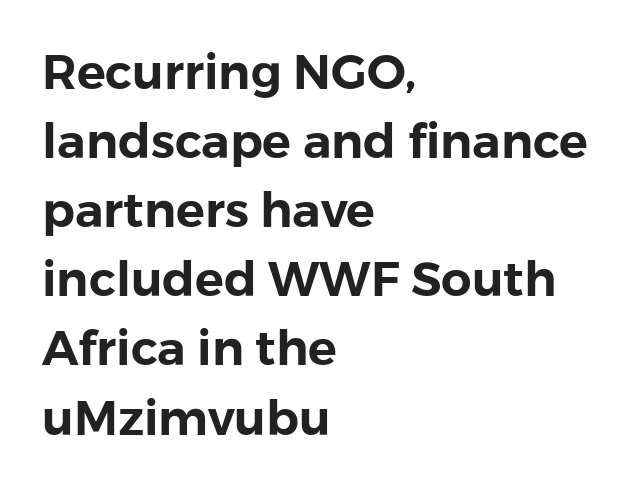
The image shows 48 px sans-serif type, upright; set left-aligned, normal line spacing (1.44x), normal letter spacing, not underlined; low stroke contrast and a medium x-height.
